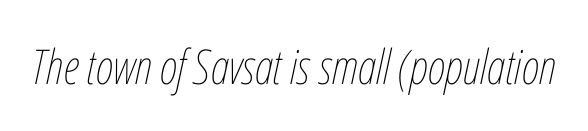
Q: Is the text bold? A: No.
Q: Is the text italic (slanted)? A: Yes, it leans right by about 12 degrees.
Q: Is the text underlined? A: No.
Q: Is the spacing between letters normal or unusually wide? A: Normal.
Q: Width (condensed, normal, or wide)? A: Condensed.
Q: Stroke contrast? A: Low.
Q: x-height? A: Medium.
Q: Monospaced? A: No.
